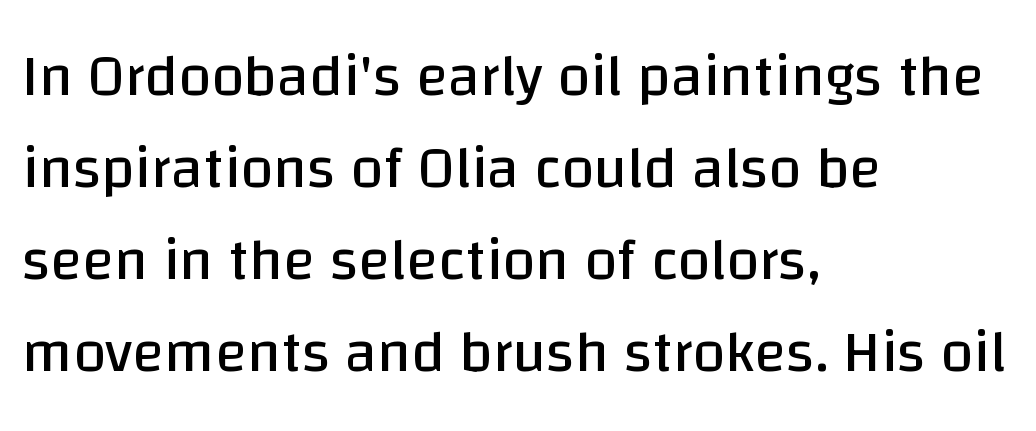
Q: Is the text bold? A: No.
Q: Is the text italic (slanted)? A: No, it is upright.
Q: Is the typeface a serif or a sans-serif typeface? A: Sans-serif.
Q: Is the text underlined? A: No.
Q: How is the paragraph aligned? A: Left-aligned.
Q: Is the spacing between letters normal or unusually wide? A: Normal.
Q: Is the spacing between lines tight, normal or loose? A: Normal.
Q: Width (condensed, normal, or wide)? A: Normal.
Q: Stroke contrast? A: Low.
Q: x-height? A: Large.
Q: Monospaced? A: No.
